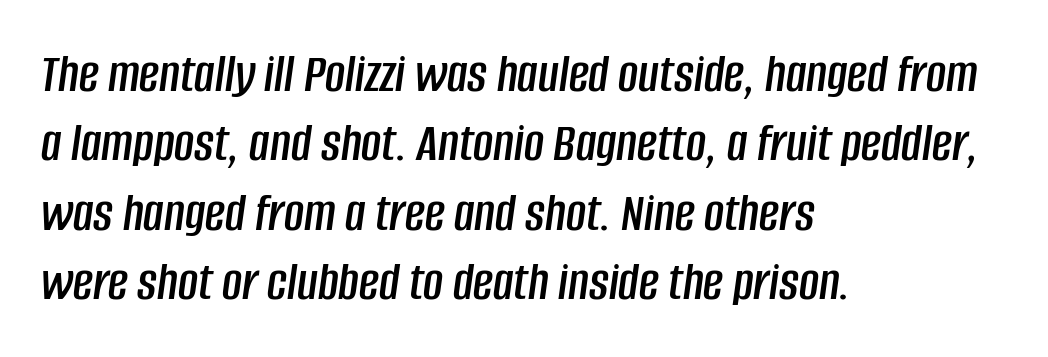
{"italic": "yes", "lean": "right", "slant_degrees": 8, "width": "condensed", "stroke_contrast": "low", "x_height": "large", "monospaced": "no", "underline": "no", "align": "left", "line_spacing": "normal", "line_spacing_ratio": 1.26, "letter_spacing": "normal", "letter_spacing_em": 0.0, "glyph_px": 55}
